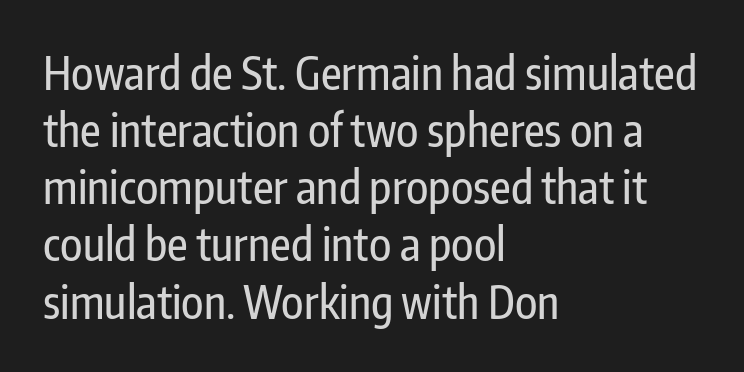
{"serif": "no", "italic": "no", "width": "condensed", "stroke_contrast": "low", "x_height": "medium", "monospaced": "no", "underline": "no", "align": "left", "line_spacing": "normal", "line_spacing_ratio": 1.27, "letter_spacing": "normal", "letter_spacing_em": 0.0, "glyph_px": 45}
